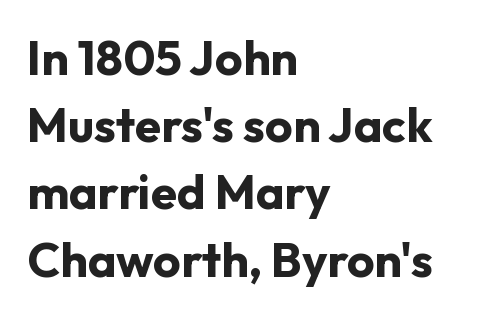
{"serif": "no", "italic": "no", "bold": "yes", "weight": "bold", "width": "normal", "stroke_contrast": "low", "x_height": "medium", "monospaced": "no", "underline": "no", "align": "left", "line_spacing": "normal", "line_spacing_ratio": 1.4, "letter_spacing": "normal", "letter_spacing_em": 0.0, "glyph_px": 48}
